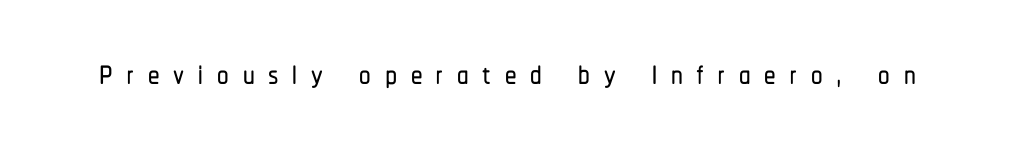
{"serif": "no", "italic": "no", "width": "condensed", "stroke_contrast": "low", "x_height": "medium", "monospaced": "no", "underline": "no", "letter_spacing": "wide", "letter_spacing_em": 0.3, "glyph_px": 46}
